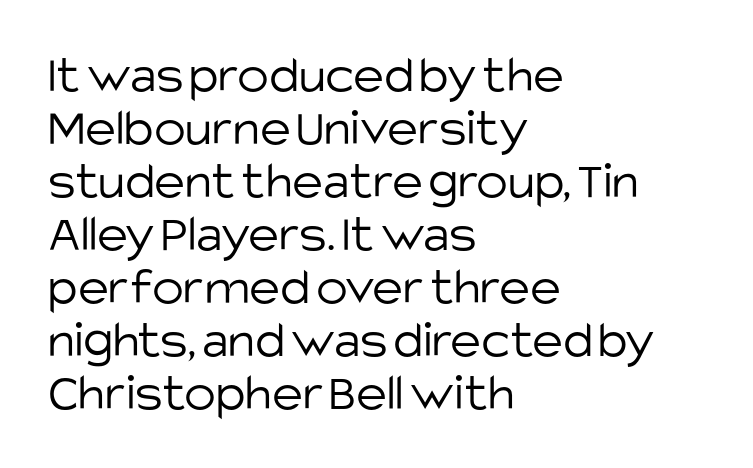
{"serif": "no", "italic": "no", "bold": "no", "weight": "light", "width": "normal", "stroke_contrast": "low", "x_height": "large", "monospaced": "no", "underline": "no", "align": "left", "line_spacing": "tight", "line_spacing_ratio": 1.0, "letter_spacing": "normal", "letter_spacing_em": 0.0, "glyph_px": 53}
